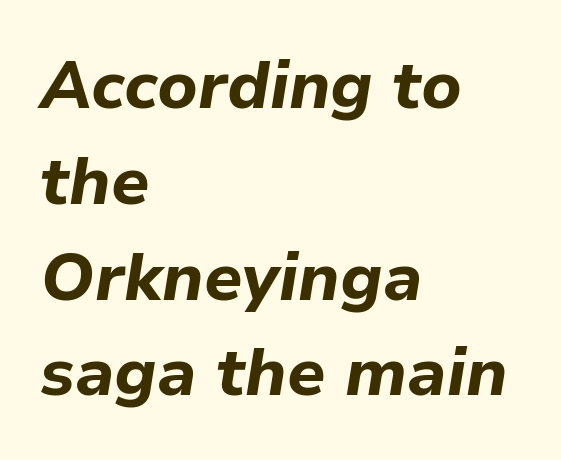
Weight check: bold — yes, fully. The rows are spaced the way most documents space them. Check the space under the baseline: it is left empty. The face used here is rendered with its standard letterfit. Slant detected: the letters are inclined. The lines in this sample share a left origin and differ only in where they stop.
